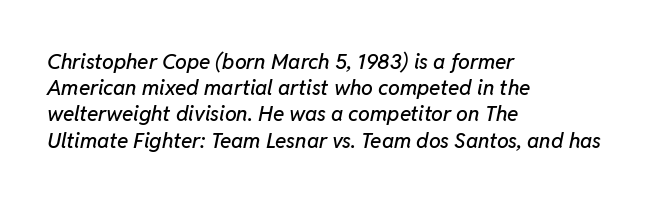
{"italic": "yes", "lean": "right", "slant_degrees": 11, "underline": "no", "align": "left", "line_spacing": "normal", "line_spacing_ratio": 1.25, "letter_spacing": "normal", "letter_spacing_em": 0.0, "glyph_px": 21}
